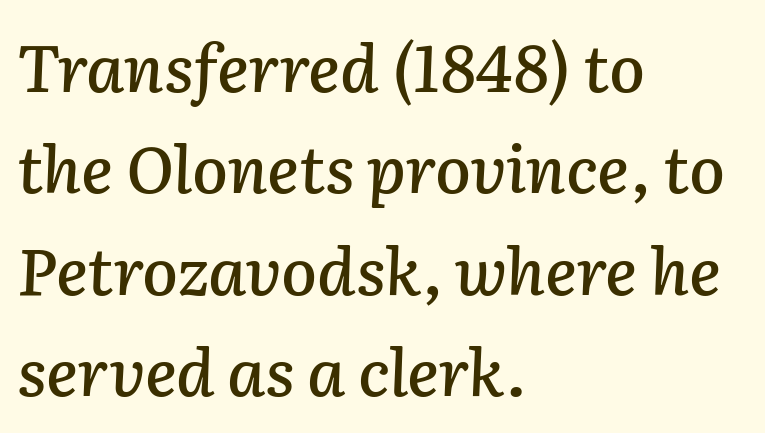
{"italic": "yes", "lean": "right", "slant_degrees": 2, "width": "normal", "stroke_contrast": "low", "x_height": "medium", "monospaced": "no", "underline": "no", "align": "left", "line_spacing": "normal", "line_spacing_ratio": 1.56, "letter_spacing": "normal", "letter_spacing_em": 0.0, "glyph_px": 65}
